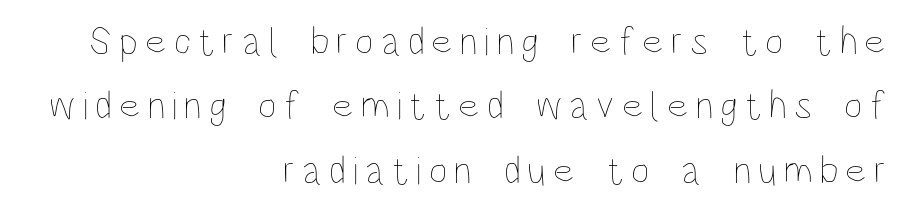
Q: Is the text bold? A: No.
Q: Is the text italic (slanted)? A: No, it is upright.
Q: Is the text underlined? A: No.
Q: How is the paragraph aligned? A: Right-aligned.
Q: Is the spacing between lines tight, normal or loose? A: Normal.
Q: Width (condensed, normal, or wide)? A: Condensed.
Q: Stroke contrast? A: Low.
Q: x-height? A: Large.
Q: Monospaced? A: No.
